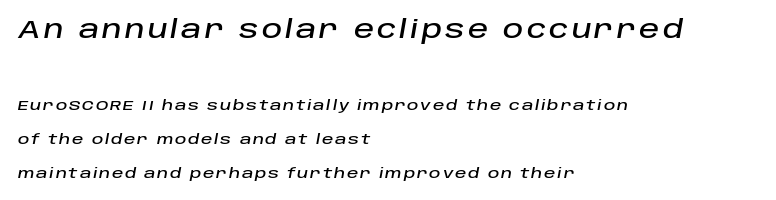
{"italic": "yes", "lean": "right", "slant_degrees": 10, "underline": "no", "align": "left", "line_spacing": "loose", "line_spacing_ratio": 2.41, "larger_block": "first", "size_ratio": 1.79, "glyph_px": 25}
